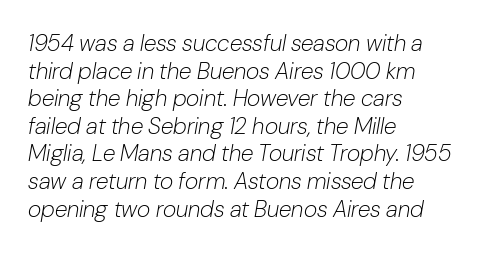
{"italic": "yes", "lean": "right", "slant_degrees": 10, "bold": "no", "underline": "no", "align": "left", "line_spacing_ratio": 1.2, "letter_spacing": "normal", "letter_spacing_em": 0.0, "glyph_px": 23}
